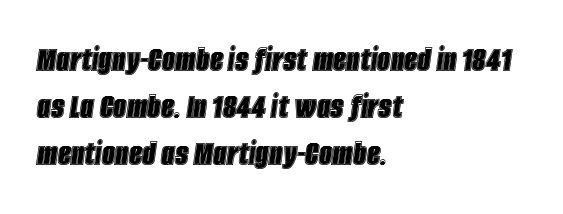
{"italic": "yes", "lean": "right", "slant_degrees": 8, "width": "condensed", "x_height": "large", "monospaced": "no", "underline": "no", "align": "left", "line_spacing": "normal", "line_spacing_ratio": 1.27, "letter_spacing": "normal", "letter_spacing_em": 0.0, "glyph_px": 37}
